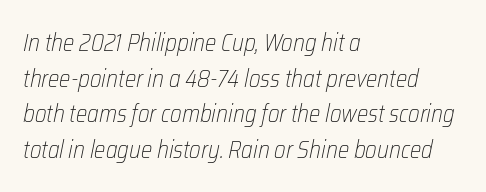
Q: Is the text bold? A: No.
Q: Is the text italic (slanted)? A: Yes, it leans right by about 12 degrees.
Q: Is the text underlined? A: No.
Q: How is the paragraph aligned? A: Left-aligned.
Q: Is the spacing between letters normal or unusually wide? A: Normal.
Q: Is the spacing between lines tight, normal or loose? A: Normal.
